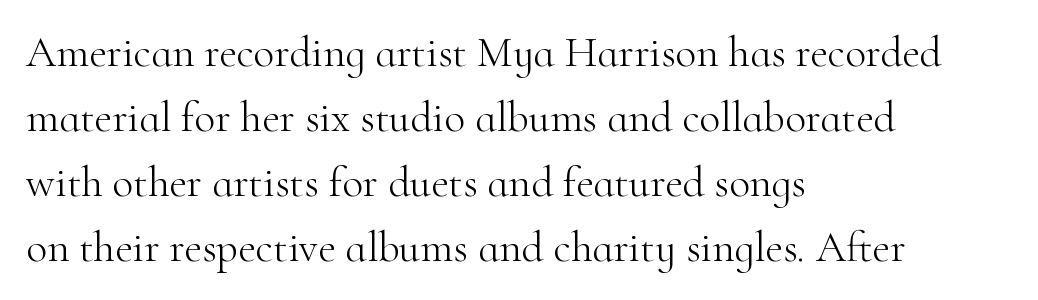
The image shows 43 px light serif type, upright; set left-aligned, normal line spacing (1.51x), normal letter spacing, not underlined; high stroke contrast and a small x-height.
